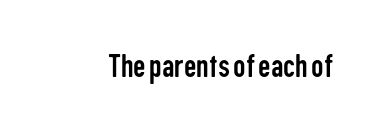
{"serif": "no", "italic": "no", "bold": "no", "weight": "regular", "width": "condensed", "stroke_contrast": "low", "x_height": "medium", "monospaced": "no", "underline": "no", "letter_spacing": "normal", "letter_spacing_em": 0.0, "glyph_px": 35}
